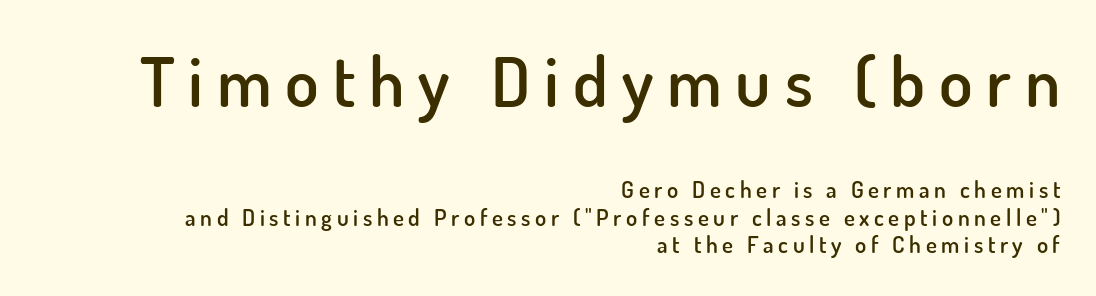
{"serif": "no", "italic": "no", "bold": "semi", "weight": "semibold", "width": "normal", "stroke_contrast": "low", "x_height": "small", "monospaced": "no", "underline": "no", "align": "right", "line_spacing_ratio": 1.2, "letter_spacing": "wide", "letter_spacing_em": 0.2, "larger_block": "first", "size_ratio": 3.0, "glyph_px": 69}
